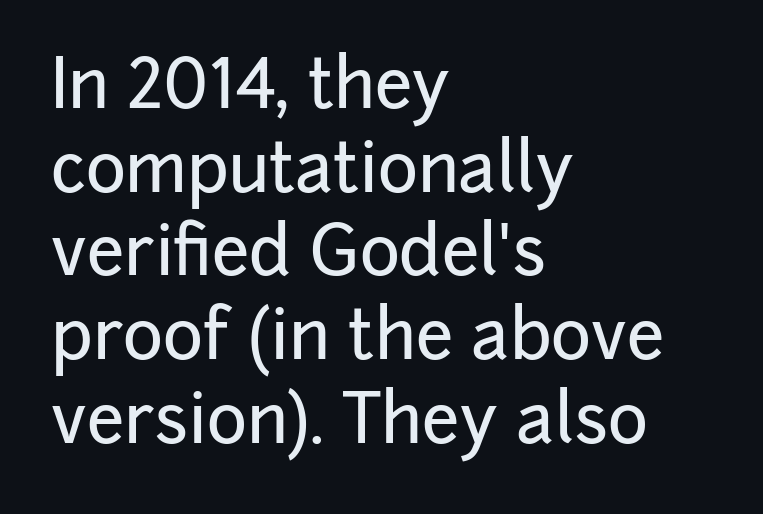
The image shows 68 px sans-serif type, upright; set left-aligned, line spacing 1.23x, normal letter spacing, not underlined; low stroke contrast and a medium x-height.
